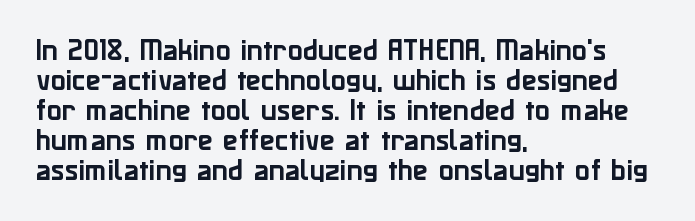
{"italic": "no", "underline": "no", "align": "left", "line_spacing_ratio": 1.2, "letter_spacing": "normal", "letter_spacing_em": 0.0, "glyph_px": 25}
